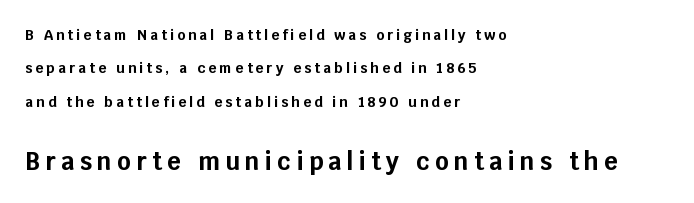
Q: Is the text bold? A: Yes.
Q: Is the text italic (slanted)? A: No, it is upright.
Q: Is the text underlined? A: No.
Q: How is the paragraph aligned? A: Left-aligned.
Q: Is the spacing between letters normal or unusually wide? A: Unusually wide.
Q: Is the spacing between lines tight, normal or loose? A: Loose.
Q: Which block of text is set in a larger size, the first (top) or the second (bottom)? A: The second (bottom) one.
